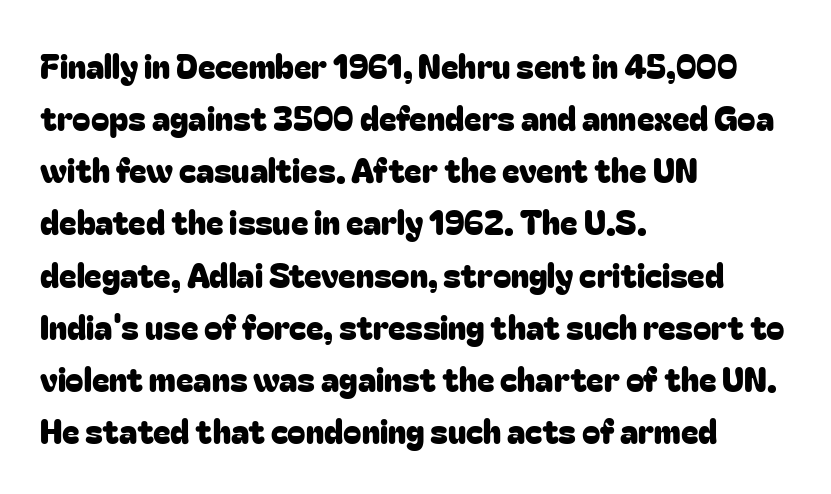
{"serif": "no", "italic": "no", "width": "normal", "stroke_contrast": "low", "x_height": "medium", "monospaced": "no", "underline": "no", "align": "left", "line_spacing": "normal", "line_spacing_ratio": 1.58, "letter_spacing": "normal", "letter_spacing_em": 0.0, "glyph_px": 33}
